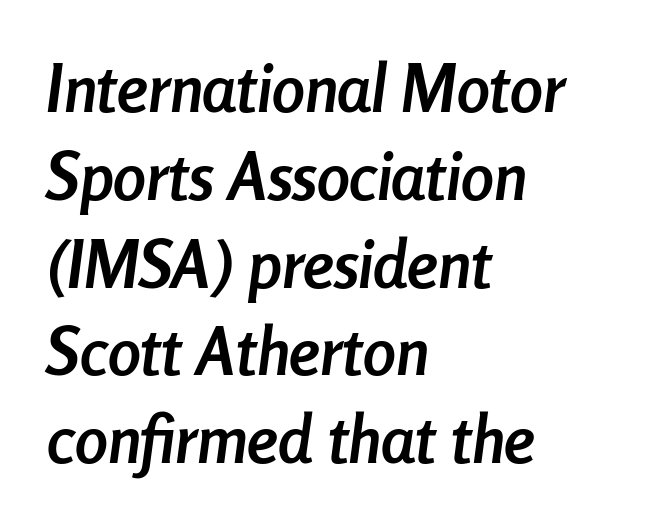
The image shows 66 px semibold, condensed type, italic (leaning right); set left-aligned, normal line spacing (1.33x), normal letter spacing, not underlined; low stroke contrast and a medium x-height.
